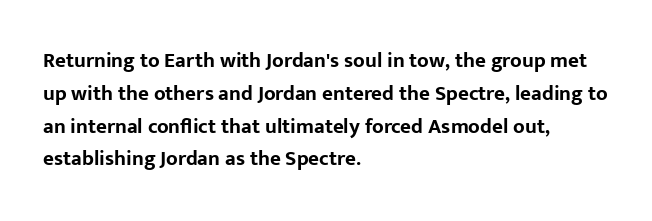
Q: Is the text bold? A: Yes.
Q: Is the text italic (slanted)? A: No, it is upright.
Q: Is the text underlined? A: No.
Q: How is the paragraph aligned? A: Left-aligned.
Q: Is the spacing between letters normal or unusually wide? A: Normal.
Q: Is the spacing between lines tight, normal or loose? A: Normal.
